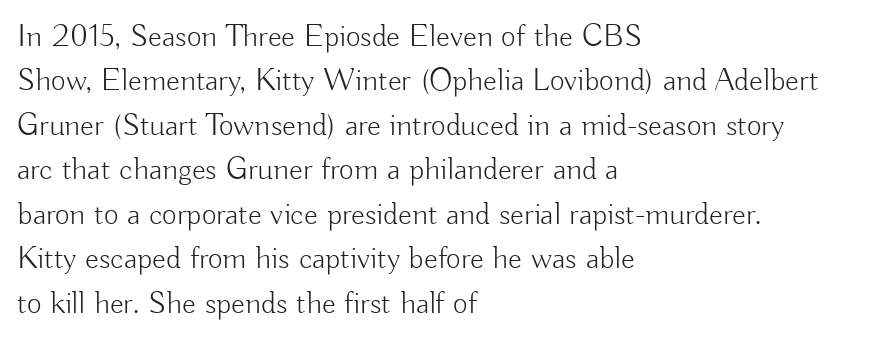
Q: Is the text bold? A: No.
Q: Is the text italic (slanted)? A: No, it is upright.
Q: Is the typeface a serif or a sans-serif typeface? A: Sans-serif.
Q: Is the text underlined? A: No.
Q: How is the paragraph aligned? A: Left-aligned.
Q: Is the spacing between letters normal or unusually wide? A: Normal.
Q: Is the spacing between lines tight, normal or loose? A: Normal.
Q: Width (condensed, normal, or wide)? A: Normal.
Q: Stroke contrast? A: Low.
Q: x-height? A: Small.
Q: Monospaced? A: No.
